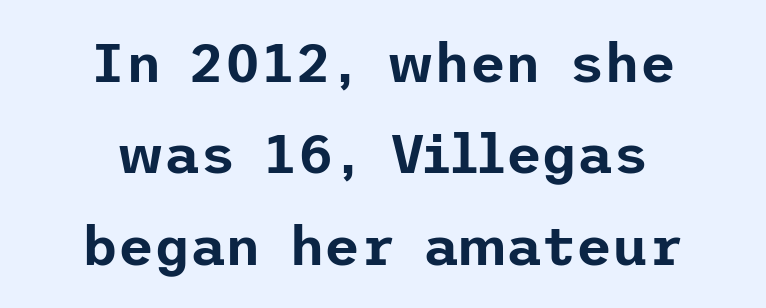
The strip under each line holds only bare page. The leading is moderate, giving the passage an even texture. Is there any slant? The stems are plumb. Unlike a traditional serif, this face leaves its strokes unadorned. The tracking reads as untouched default to a designer's eye.
